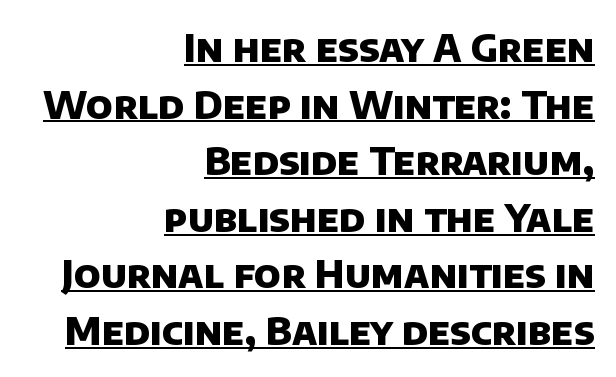
{"serif": "no", "bold": "yes", "weight": "heavy", "width": "normal", "stroke_contrast": "low", "x_height": "large", "monospaced": "no", "underline": "yes", "align": "right", "line_spacing": "normal", "line_spacing_ratio": 1.49, "letter_spacing": "normal", "letter_spacing_em": 0.0, "glyph_px": 38}
